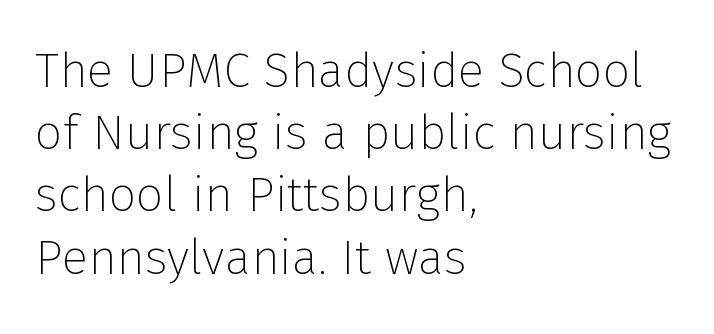
Q: Is the text bold? A: No.
Q: Is the text italic (slanted)? A: No, it is upright.
Q: Is the typeface a serif or a sans-serif typeface? A: Sans-serif.
Q: Is the text underlined? A: No.
Q: How is the paragraph aligned? A: Left-aligned.
Q: Is the spacing between letters normal or unusually wide? A: Normal.
Q: Is the spacing between lines tight, normal or loose? A: Normal.
Q: Width (condensed, normal, or wide)? A: Normal.
Q: Stroke contrast? A: Low.
Q: x-height? A: Medium.
Q: Monospaced? A: No.
